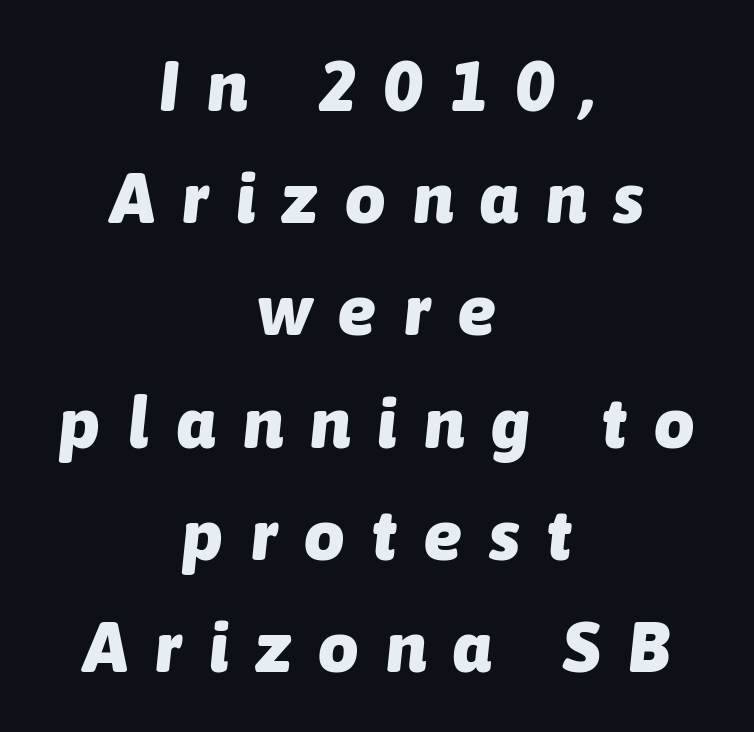
The image shows 71 px heavy type, italic (leaning right); set centered, normal line spacing (1.58x), unusually wide letter spacing (+0.39 em), not underlined; low stroke contrast and a medium x-height.
